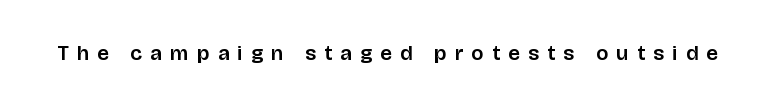
Q: Is the text italic (slanted)? A: No, it is upright.
Q: Is the text underlined? A: No.
Q: Is the spacing between letters normal or unusually wide? A: Unusually wide.
